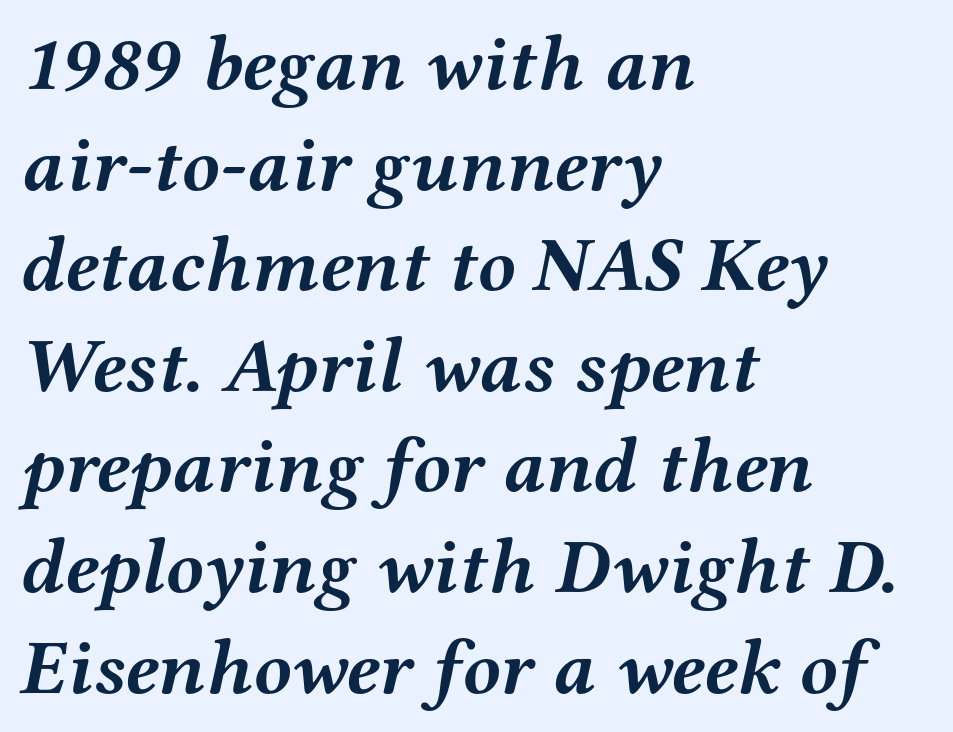
Letter spacing: default. Compared with an ordinary text face, these strokes are far heavier — a full bold. The space between consecutive lines is moderate. Old-style or modern, the face here clearly has serifs. Unmarked baselines from the first word to the last.
